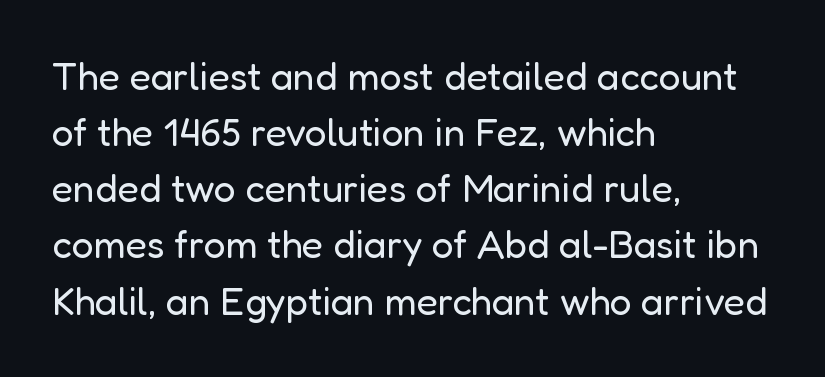
Varying glyph widths throughout — classic text-font behaviour. This is not heavy type; no bold has been used. Observe the absence of serifs on each vertical stroke in this sample. Beneath every word, the page is bare. Compared with typical paragraphs, the rows here are spaced about the same. The paragraph shown leans on its left margin.
